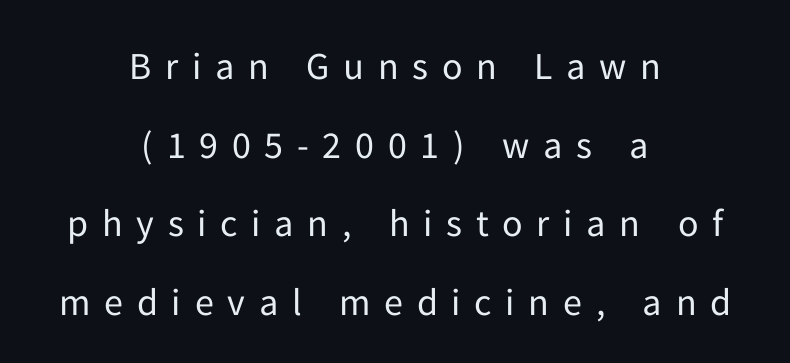
You could not count columns in this text — the font is proportionally spaced. Caption: multi-line text, centered on the measure. Check under the words: just untouched page. Typographically, this falls in the sans-serif category.
